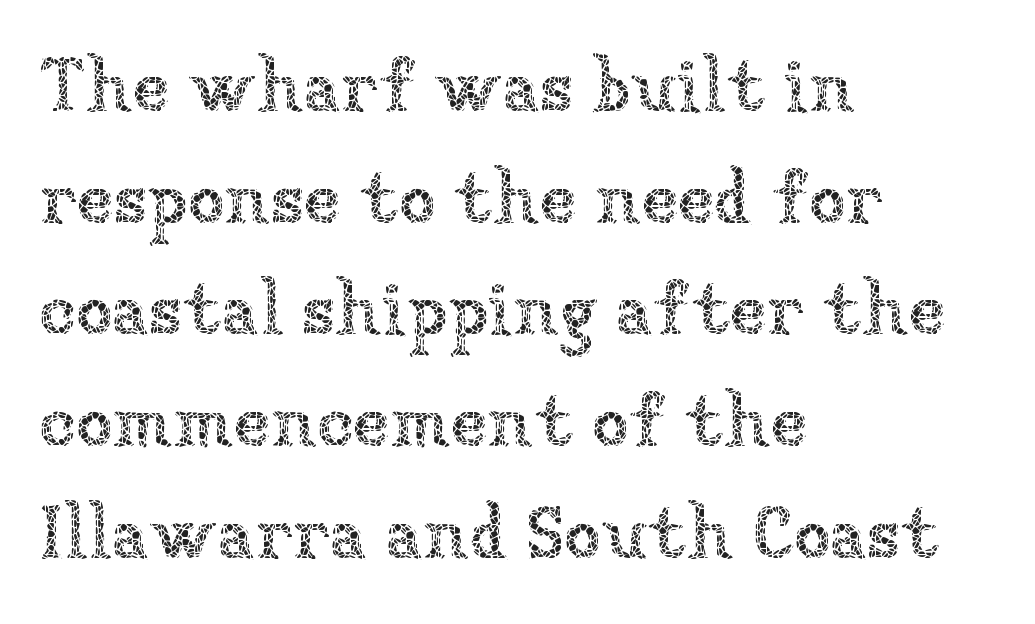
In CSS terms this would be text-align: left. Letter spacing: default. No italicization has been applied; the sample stays upright. Lines of text with bare space underneath.
